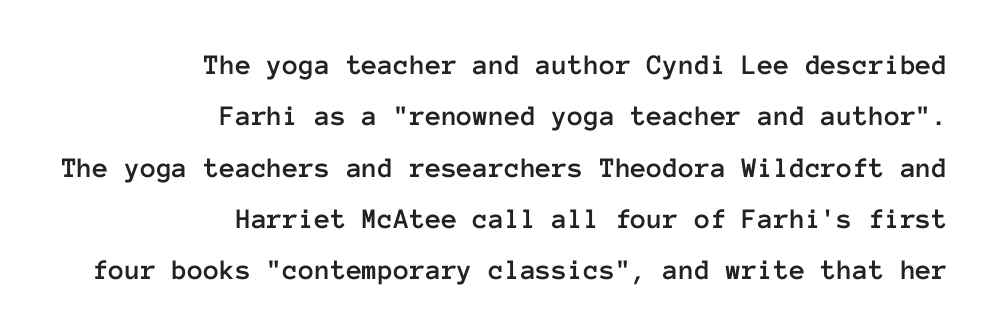
{"italic": "no", "width": "normal", "stroke_contrast": "low", "x_height": "medium", "monospaced": "yes", "underline": "no", "align": "right", "line_spacing_ratio": 1.77, "letter_spacing": "normal", "letter_spacing_em": 0.0, "glyph_px": 29}
